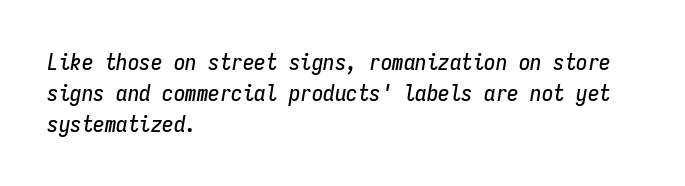
Q: Is the text italic (slanted)? A: Yes, it leans right by about 9 degrees.
Q: Is the text underlined? A: No.
Q: How is the paragraph aligned? A: Left-aligned.
Q: Is the spacing between letters normal or unusually wide? A: Normal.
Q: Is the spacing between lines tight, normal or loose? A: Normal.
